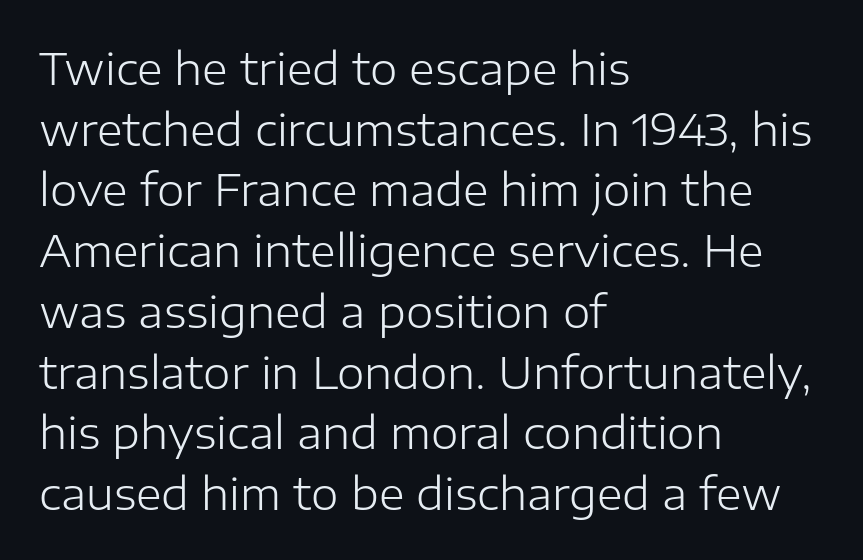
The image shows 44 px light sans-serif type, upright; set left-aligned, normal line spacing (1.38x), normal letter spacing, not underlined; low stroke contrast and a medium x-height.
